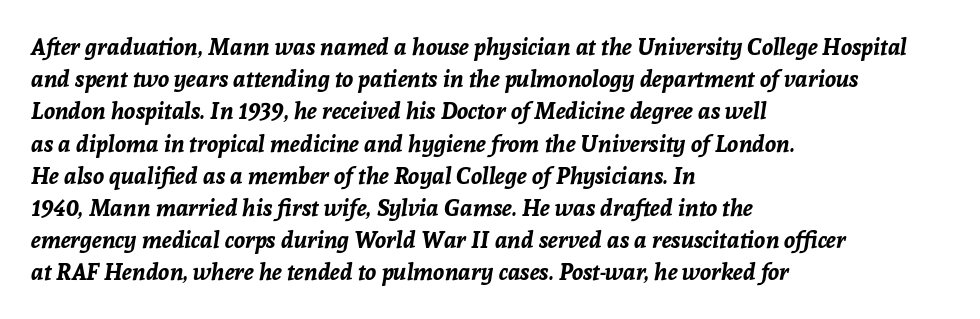
Q: Is the text bold? A: Yes.
Q: Is the text italic (slanted)? A: Yes, it leans right by about 8 degrees.
Q: Is the text underlined? A: No.
Q: How is the paragraph aligned? A: Left-aligned.
Q: Is the spacing between letters normal or unusually wide? A: Normal.
Q: Is the spacing between lines tight, normal or loose? A: Normal.
